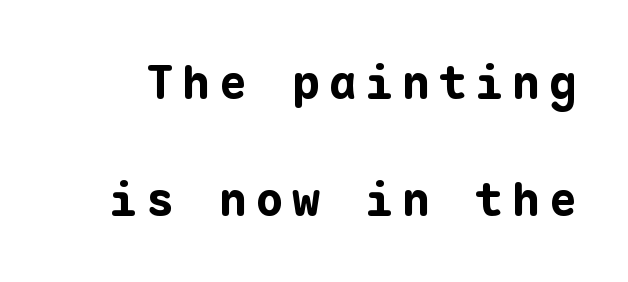
{"serif": "no", "italic": "no", "bold": "yes", "weight": "bold", "width": "normal", "stroke_contrast": "low", "x_height": "medium", "monospaced": "yes", "underline": "no", "line_spacing": "loose", "line_spacing_ratio": 2.48, "glyph_px": 47}
